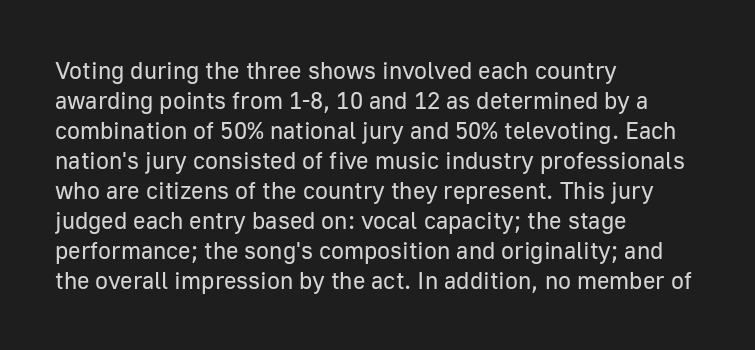
Q: Is the text bold? A: No.
Q: Is the text italic (slanted)? A: No, it is upright.
Q: Is the text underlined? A: No.
Q: How is the paragraph aligned? A: Left-aligned.
Q: Is the spacing between letters normal or unusually wide? A: Normal.
Q: Is the spacing between lines tight, normal or loose? A: Normal.
